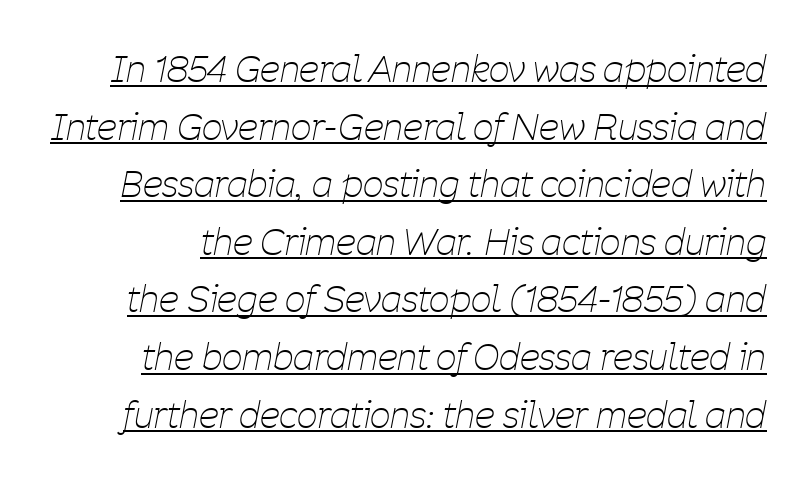
Q: Is the text bold? A: No.
Q: Is the text italic (slanted)? A: Yes, it leans right by about 11 degrees.
Q: Is the text underlined? A: Yes.
Q: Is the spacing between letters normal or unusually wide? A: Normal.
Q: Is the spacing between lines tight, normal or loose? A: Normal.
Q: Width (condensed, normal, or wide)? A: Condensed.
Q: Stroke contrast? A: Low.
Q: x-height? A: Medium.
Q: Monospaced? A: No.
